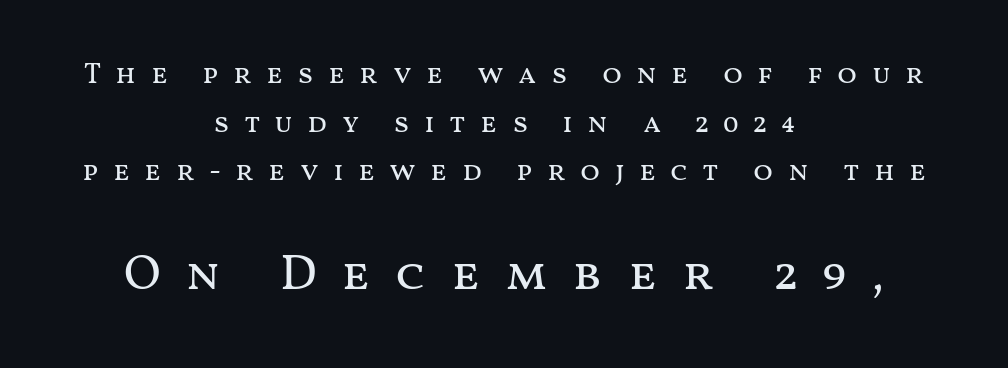
The image shows 50 px regular-weight, wide type, upright; set centered, normal line spacing (1.68x), unusually wide letter spacing (+0.49 em), not underlined; the second (bottom) block is 1.72x larger; medium stroke contrast and a medium x-height.
